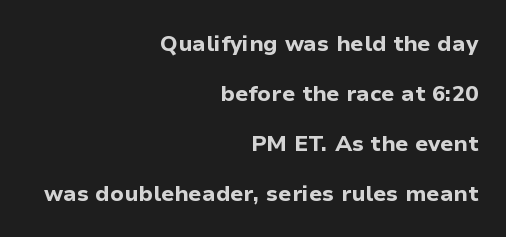
In CSS terms this would be text-align: right. On the weight axis this lands at bold, roughly 700. The tracking reads as untouched default to a designer's eye. Plain, unruled lines of type.
